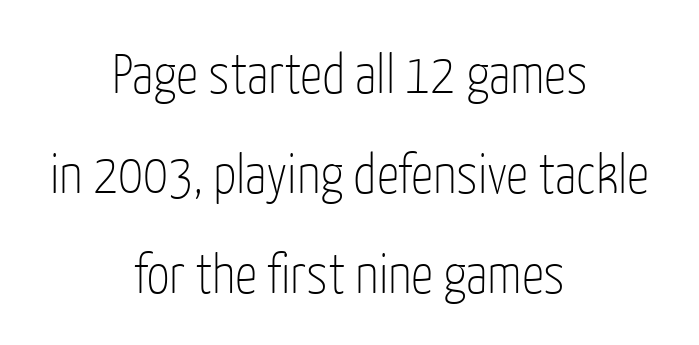
{"serif": "no", "italic": "no", "bold": "no", "weight": "thin", "width": "condensed", "stroke_contrast": "low", "x_height": "medium", "monospaced": "no", "underline": "no", "align": "center", "line_spacing_ratio": 1.79, "letter_spacing": "normal", "letter_spacing_em": 0.0, "glyph_px": 56}
